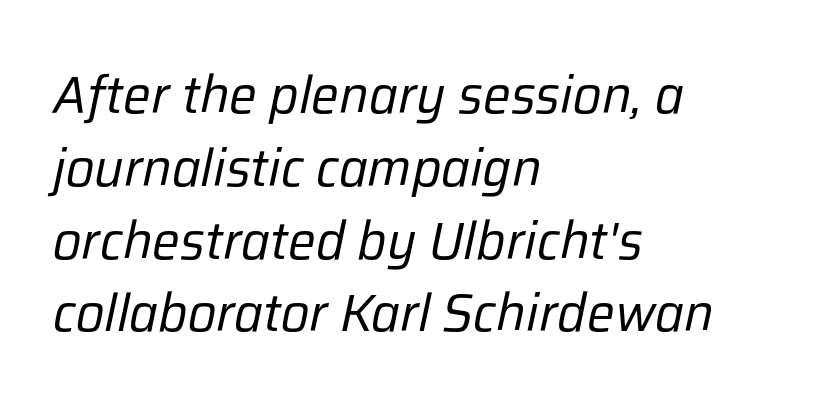
{"italic": "yes", "lean": "right", "slant_degrees": 12, "bold": "no", "weight": "regular", "width": "normal", "stroke_contrast": "low", "x_height": "medium", "monospaced": "no", "underline": "no", "align": "left", "line_spacing": "normal", "line_spacing_ratio": 1.4, "letter_spacing": "normal", "letter_spacing_em": 0.0, "glyph_px": 52}
